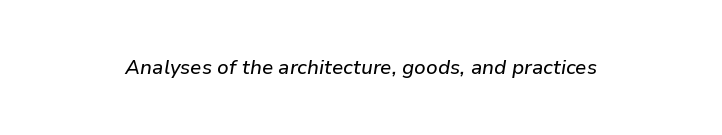
The image shows 20 px text type, italic (leaning right); set normal letter spacing, not underlined.
